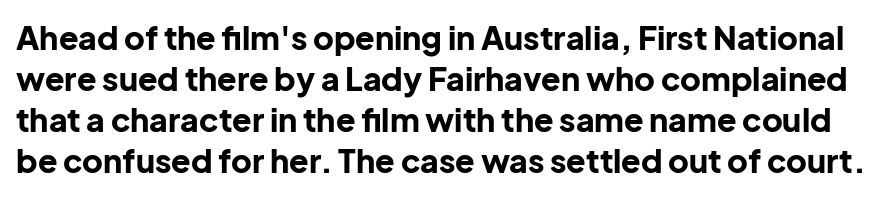
{"serif": "no", "italic": "no", "bold": "yes", "weight": "bold", "width": "normal", "stroke_contrast": "low", "x_height": "medium", "monospaced": "no", "underline": "no", "line_spacing": "normal", "line_spacing_ratio": 1.28, "letter_spacing": "normal", "letter_spacing_em": 0.0, "glyph_px": 32}
